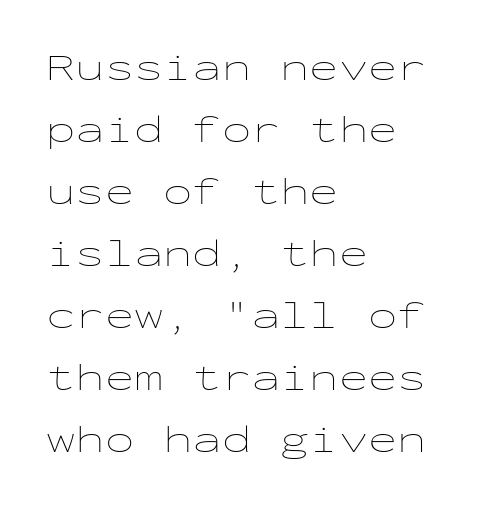
The image shows 39 px thin, wide type, upright, monospaced; set left-aligned, normal line spacing (1.59x), normal letter spacing, not underlined; low stroke contrast and a medium x-height.
